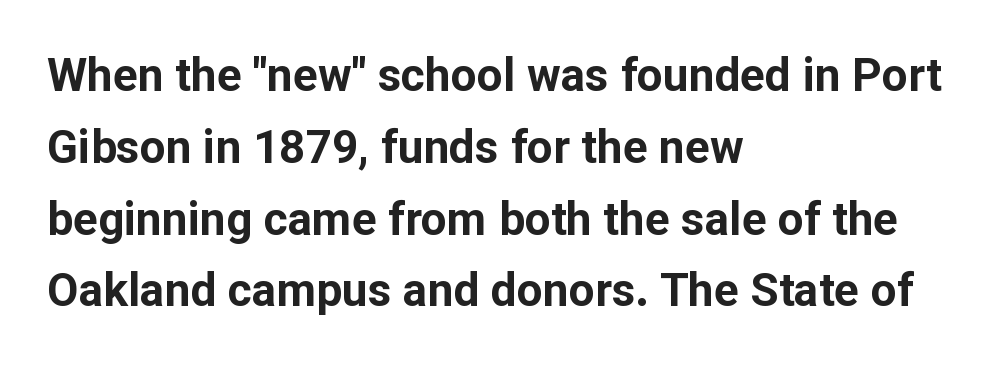
A full-strength bold gives these letters their thick strokes. Short and long lines alike share a common starting point at left. Nobody drew a line under any word here. Tracking here is standard; glyphs follow each other at the usual distance. Leading matches the norm, producing a regular column. These lines are composed in type without serifs.
